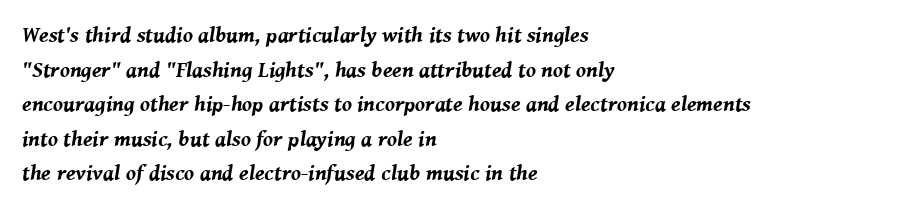
{"italic": "yes", "lean": "right", "slant_degrees": 8, "bold": "yes", "underline": "no", "align": "left", "line_spacing": "normal", "line_spacing_ratio": 1.57, "letter_spacing": "normal", "letter_spacing_em": 0.0, "glyph_px": 22}
